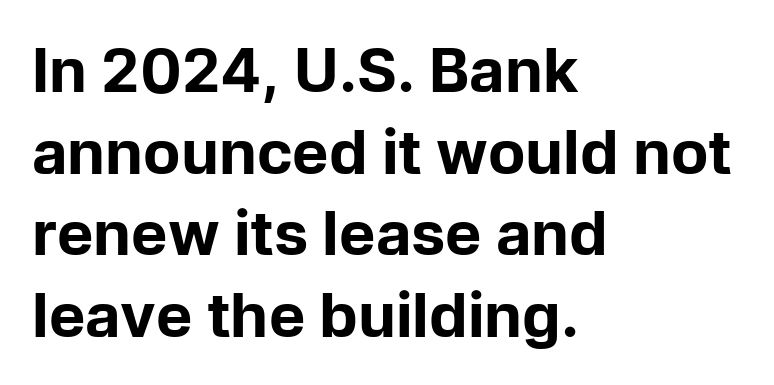
{"serif": "no", "italic": "no", "bold": "yes", "weight": "bold", "width": "normal", "stroke_contrast": "low", "x_height": "medium", "monospaced": "no", "underline": "no", "align": "left", "line_spacing": "normal", "line_spacing_ratio": 1.34, "letter_spacing": "normal", "letter_spacing_em": 0.0, "glyph_px": 61}
